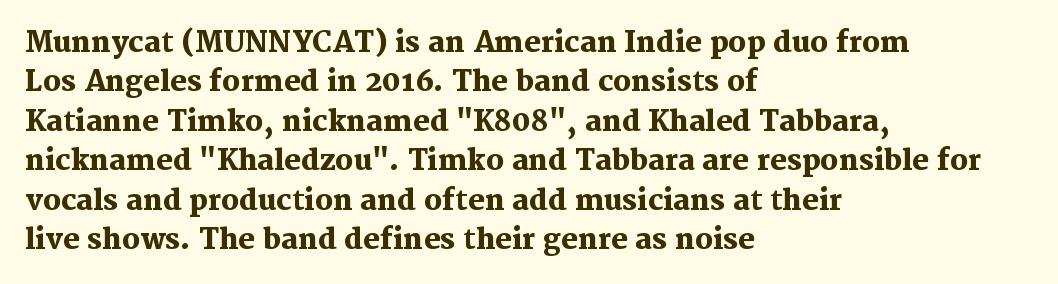
Q: Is the text bold? A: Yes.
Q: Is the text italic (slanted)? A: No, it is upright.
Q: Is the typeface a serif or a sans-serif typeface? A: Serif.
Q: Is the text underlined? A: No.
Q: How is the paragraph aligned? A: Left-aligned.
Q: Is the spacing between letters normal or unusually wide? A: Normal.
Q: Is the spacing between lines tight, normal or loose? A: Normal.
Q: Width (condensed, normal, or wide)? A: Normal.
Q: Stroke contrast? A: Medium.
Q: x-height? A: Medium.
Q: Monospaced? A: No.
